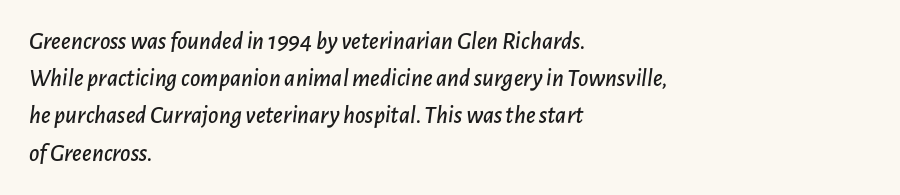
Students, note that the glyphs here touch the page at normal intervals. The face used here has a pronounced slope to its letters. In terms of leading, this rendering sits right in the middle. Words float on clear page, feet unadorned.
